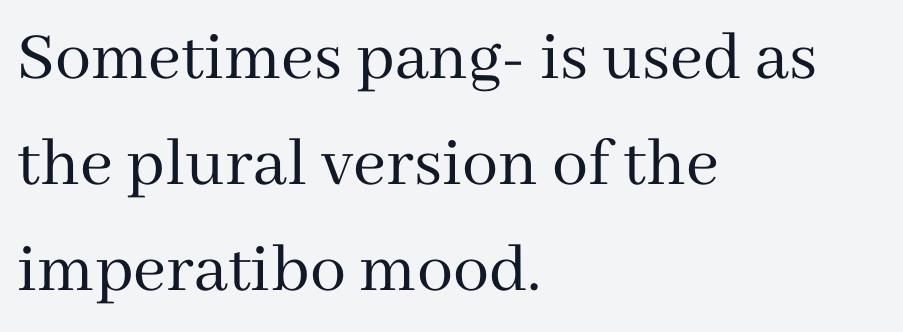
{"serif": "yes", "italic": "no", "bold": "no", "weight": "regular", "width": "normal", "stroke_contrast": "medium", "x_height": "medium", "monospaced": "no", "underline": "no", "align": "left", "line_spacing": "normal", "line_spacing_ratio": 1.47, "letter_spacing": "normal", "letter_spacing_em": 0.0, "glyph_px": 72}
